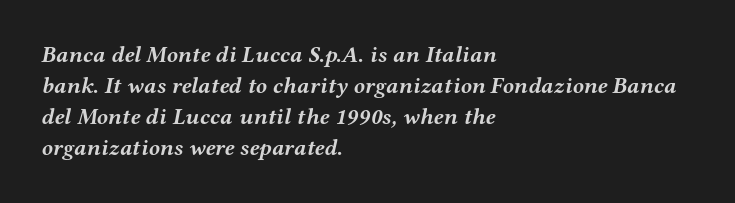
The space beneath each line is pristine and unruled. Normally led — the rows are evenly, conventionally spaced. You'd pick this weight for a headline — it's a proper bold. The face used here has a pronounced slope to its letters. Typeset ragged right — the left edge is the straight one. Spacing between characters is what you'd get straight out of the box.
